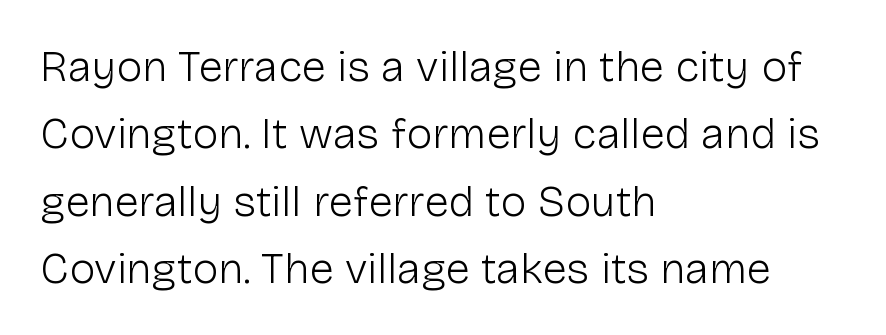
Q: Is the text bold? A: No.
Q: Is the text italic (slanted)? A: No, it is upright.
Q: Is the typeface a serif or a sans-serif typeface? A: Sans-serif.
Q: Is the text underlined? A: No.
Q: How is the paragraph aligned? A: Left-aligned.
Q: Is the spacing between letters normal or unusually wide? A: Normal.
Q: Is the spacing between lines tight, normal or loose? A: Normal.
Q: Width (condensed, normal, or wide)? A: Normal.
Q: Stroke contrast? A: Low.
Q: x-height? A: Medium.
Q: Monospaced? A: No.
